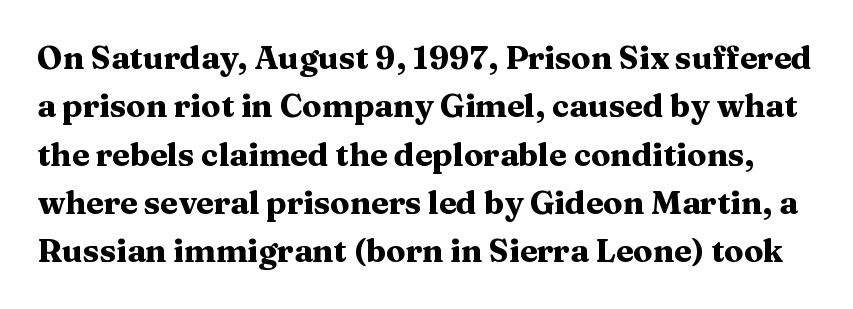
{"serif": "yes", "italic": "no", "bold": "yes", "weight": "heavy", "width": "wide", "stroke_contrast": "medium", "x_height": "medium", "monospaced": "no", "underline": "no", "line_spacing": "normal", "line_spacing_ratio": 1.51, "letter_spacing": "normal", "letter_spacing_em": 0.0, "glyph_px": 32}
